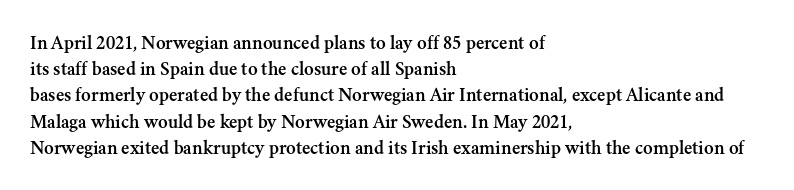
Q: Is the text italic (slanted)? A: No, it is upright.
Q: Is the text underlined? A: No.
Q: How is the paragraph aligned? A: Left-aligned.
Q: Is the spacing between letters normal or unusually wide? A: Normal.
Q: Is the spacing between lines tight, normal or loose? A: Normal.
